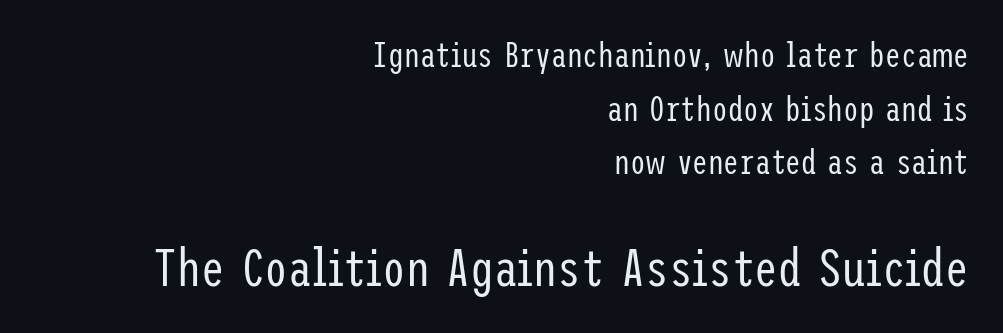
Q: Is the text bold? A: No.
Q: Is the text italic (slanted)? A: No, it is upright.
Q: Is the typeface a serif or a sans-serif typeface? A: Sans-serif.
Q: Is the text underlined? A: No.
Q: How is the paragraph aligned? A: Right-aligned.
Q: Is the spacing between letters normal or unusually wide? A: Normal.
Q: Is the spacing between lines tight, normal or loose? A: Normal.
Q: Which block of text is set in a larger size, the first (top) or the second (bottom)? A: The second (bottom) one.
Q: Width (condensed, normal, or wide)? A: Condensed.
Q: Stroke contrast? A: Low.
Q: x-height? A: Medium.
